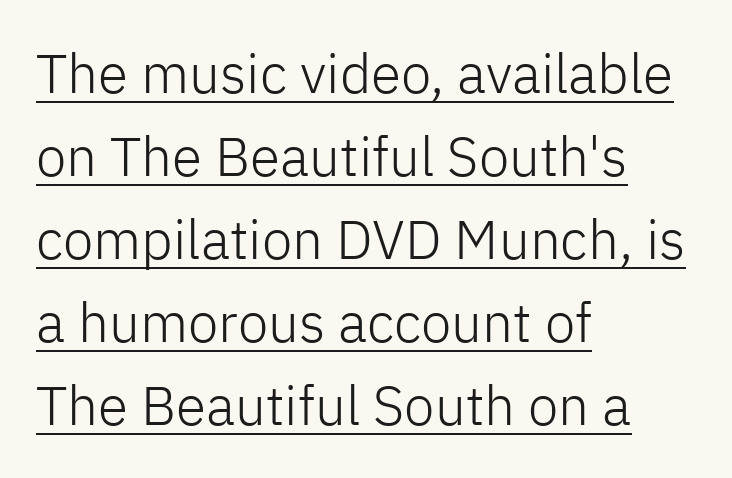
Think of a printed novel: that variable character pitch is what you see here. I'd call this a sans setting — the letters go barefoot. Glance below the letters and you will spot a drawn line. Look at the tracking — it's just the regular setting, nothing added. Where is the straight margin? On the left.
